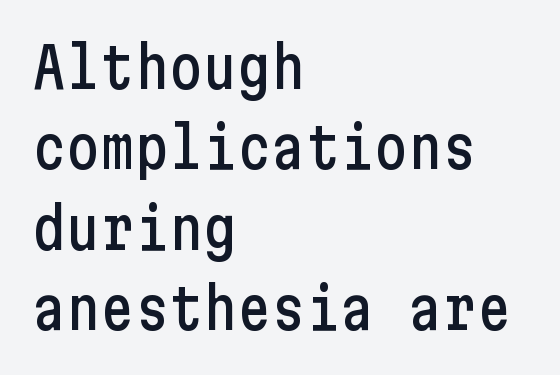
The image shows 57 px condensed sans-serif type, upright; set left-aligned, normal line spacing (1.41x), normal letter spacing, not underlined; low stroke contrast and a medium x-height.
